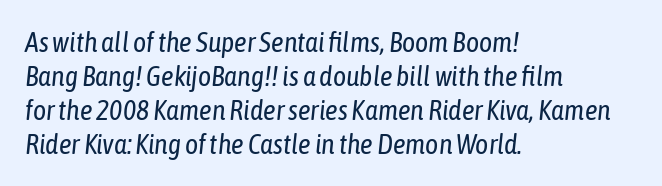
{"italic": "yes", "lean": "right", "slant_degrees": 6, "bold": "no", "weight": "regular", "width": "condensed", "stroke_contrast": "low", "x_height": "medium", "monospaced": "no", "underline": "no", "align": "left", "line_spacing_ratio": 1.22, "letter_spacing": "normal", "letter_spacing_em": 0.0, "glyph_px": 28}
